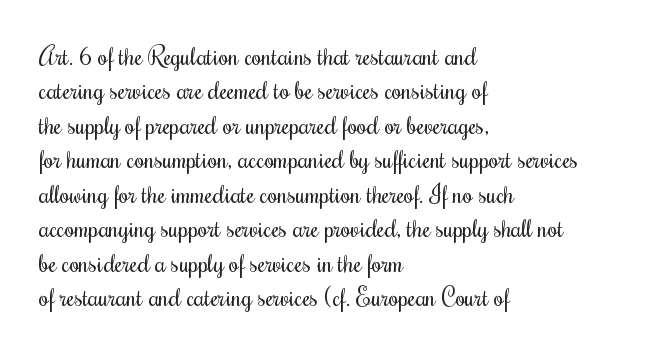
Q: Is the text bold? A: No.
Q: Is the text italic (slanted)? A: Yes.
Q: Is the text underlined? A: No.
Q: How is the paragraph aligned? A: Left-aligned.
Q: Is the spacing between letters normal or unusually wide? A: Normal.
Q: Is the spacing between lines tight, normal or loose? A: Normal.
